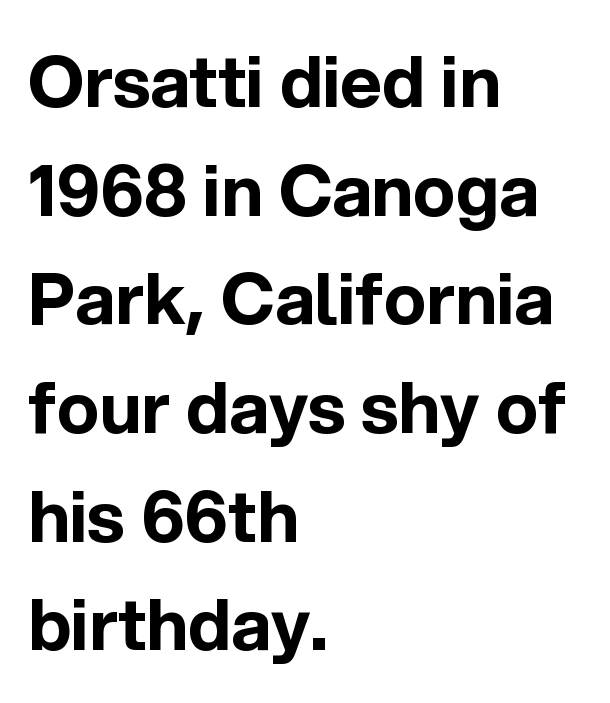
Compared with typical body copy, the letter spacing here is the same. Varying glyph widths throughout — classic text-font behaviour. Typeset ragged right — the left edge is the straight one. Ordinary non-slanted type is in use.
